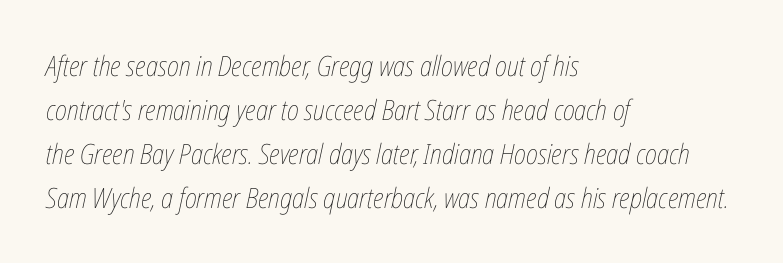
Glyph-to-glyph distance matches everyday printed text. One-word summary of the alignment: left. A quiet, ordinary-to-light weight characterises the typeface. No word sits above an underline. You could not count columns in this text — the font is proportionally spaced.
